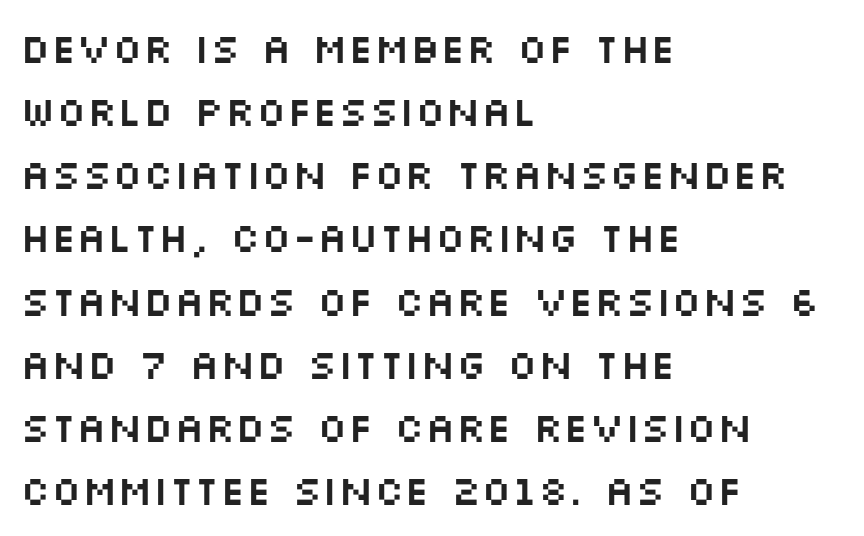
These lines sit exactly where default settings would place them. Serif or sans? Sans — the stroke terminals are bare. Notice how the passage keeps a crisp vertical edge on the left only. The letters advance in unequal steps, a hallmark of proportional type. Short note: letters normally spaced.
